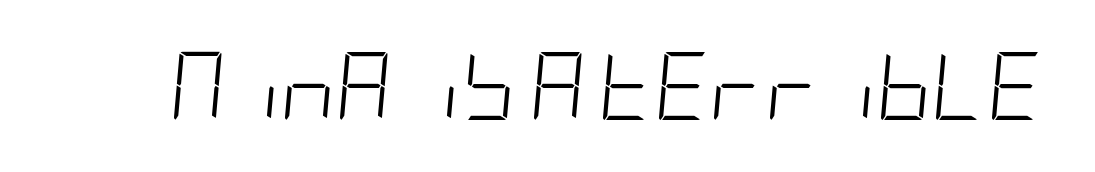
{"italic": "yes", "lean": "right", "slant_degrees": 5, "bold": "no", "weight": "light", "width": "condensed", "stroke_contrast": "low", "x_height": "large", "underline": "no", "letter_spacing": "normal", "letter_spacing_em": 0.0, "glyph_px": 68}
